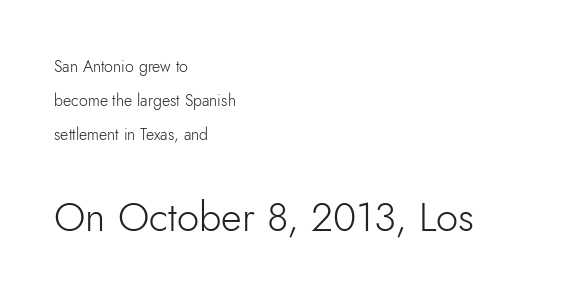
Q: Is the text bold? A: No.
Q: Is the text italic (slanted)? A: No, it is upright.
Q: Is the typeface a serif or a sans-serif typeface? A: Sans-serif.
Q: Is the text underlined? A: No.
Q: How is the paragraph aligned? A: Left-aligned.
Q: Is the spacing between letters normal or unusually wide? A: Normal.
Q: Is the spacing between lines tight, normal or loose? A: Loose.
Q: Which block of text is set in a larger size, the first (top) or the second (bottom)? A: The second (bottom) one.
Q: Width (condensed, normal, or wide)? A: Normal.
Q: Stroke contrast? A: Low.
Q: x-height? A: Small.
Q: Monospaced? A: No.
